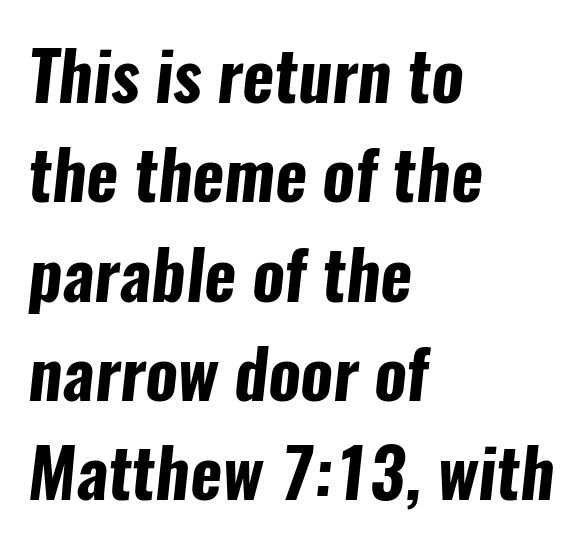
{"serif": "no", "bold": "yes", "weight": "bold", "width": "condensed", "stroke_contrast": "low", "x_height": "medium", "monospaced": "no", "underline": "no", "align": "left", "line_spacing": "normal", "line_spacing_ratio": 1.46, "letter_spacing": "normal", "letter_spacing_em": 0.0, "glyph_px": 68}
